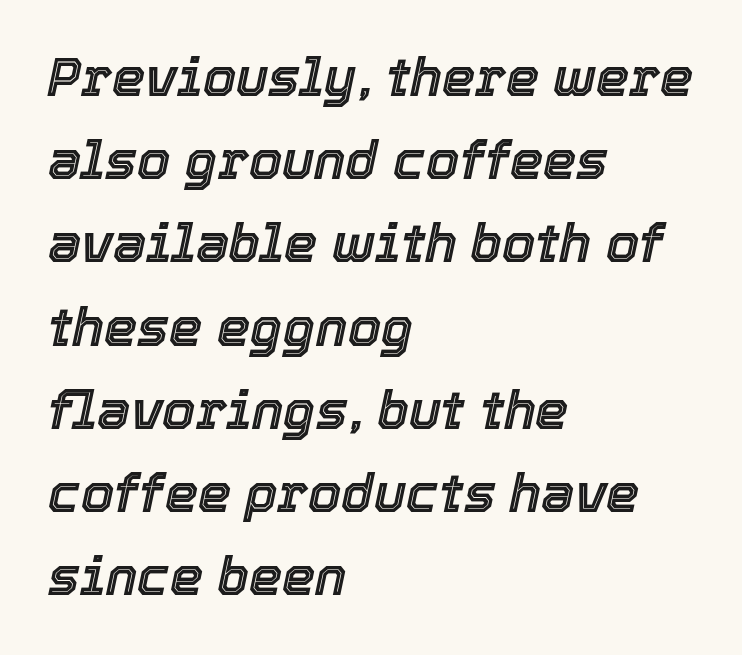
Q: Is the text italic (slanted)? A: Yes, it leans right by about 12 degrees.
Q: Is the text underlined? A: No.
Q: How is the paragraph aligned? A: Left-aligned.
Q: Is the spacing between letters normal or unusually wide? A: Normal.
Q: Is the spacing between lines tight, normal or loose? A: Normal.
Q: Width (condensed, normal, or wide)? A: Normal.
Q: x-height? A: Medium.
Q: Monospaced? A: No.
